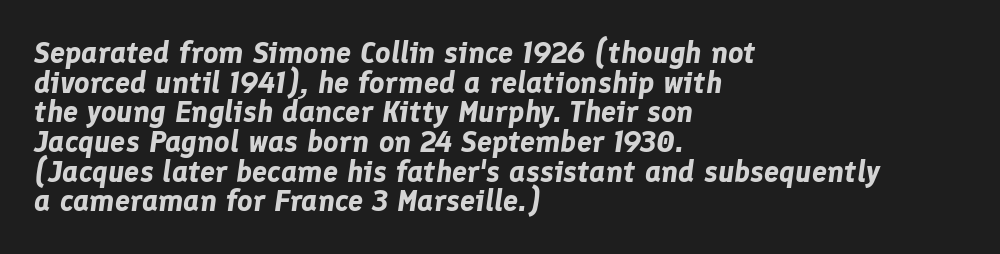
The image shows 30 px bold type, italic (leaning right); set left-aligned, tight line spacing (0.99x), normal letter spacing, not underlined; low stroke contrast and a medium x-height.
